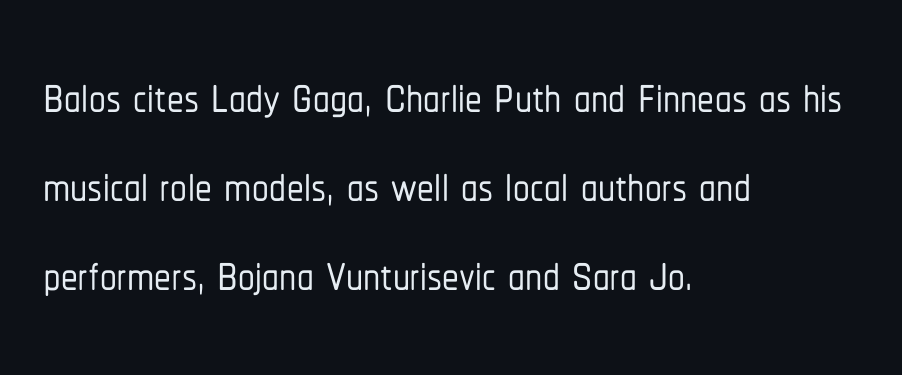
Q: Is the text italic (slanted)? A: No, it is upright.
Q: Is the typeface a serif or a sans-serif typeface? A: Sans-serif.
Q: Is the text underlined? A: No.
Q: How is the paragraph aligned? A: Left-aligned.
Q: Is the spacing between letters normal or unusually wide? A: Normal.
Q: Is the spacing between lines tight, normal or loose? A: Normal.
Q: Width (condensed, normal, or wide)? A: Condensed.
Q: Stroke contrast? A: Low.
Q: x-height? A: Medium.
Q: Monospaced? A: No.
